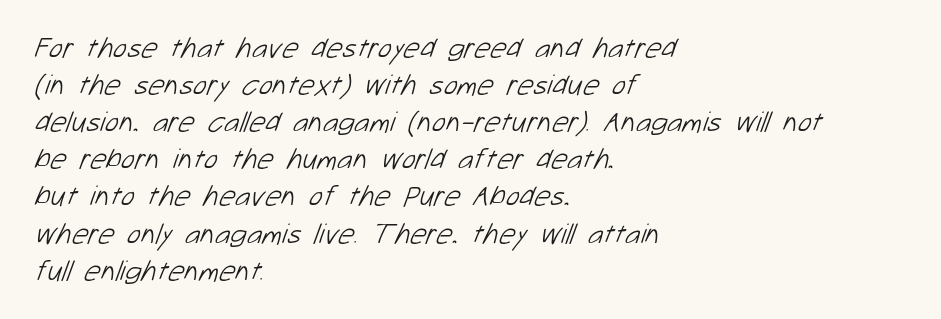
Q: Is the text bold? A: No.
Q: Is the typeface a serif or a sans-serif typeface? A: Sans-serif.
Q: Is the text underlined? A: No.
Q: How is the paragraph aligned? A: Left-aligned.
Q: Is the spacing between letters normal or unusually wide? A: Normal.
Q: Is the spacing between lines tight, normal or loose? A: Normal.
Q: Width (condensed, normal, or wide)? A: Normal.
Q: Stroke contrast? A: Low.
Q: x-height? A: Medium.
Q: Monospaced? A: No.
